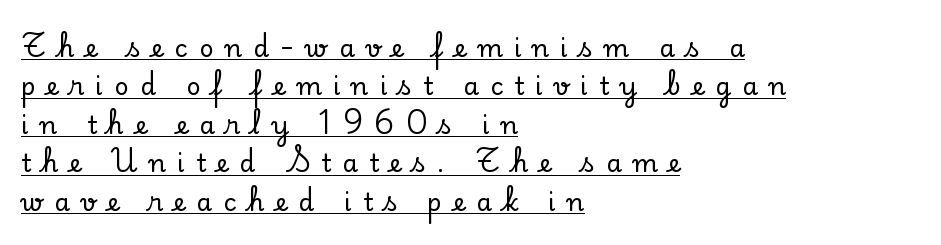
The lines sit at an ordinary, default distance from one another. Ascenders rise straight up at ninety degrees. Display-style spreading of the glyphs; the letterfit is very open. Has an underline been added? It has. Teacher's note: observe the even left margin — that is flush-left alignment.
